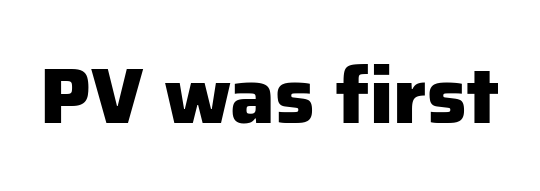
Type style note: lacks serifs. Students, this is bold: see how much ink each stroke carries. This sample has the flowing, uneven cadence of proportional lettering. Look at the tracking — it's just the regular setting, nothing added. The foot of each line stays bare and open. This sample uses an upright cut, with every glyph sitting square on the baseline.
